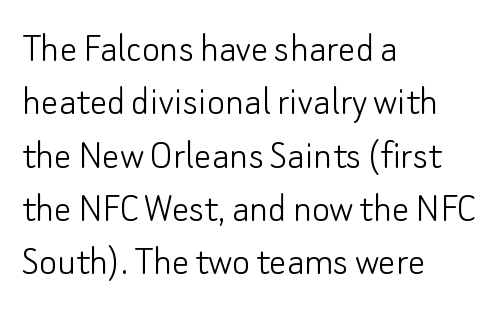
{"serif": "no", "italic": "no", "bold": "no", "weight": "light", "width": "normal", "stroke_contrast": "low", "x_height": "small", "monospaced": "no", "underline": "no", "align": "left", "line_spacing_ratio": 1.24, "letter_spacing": "normal", "letter_spacing_em": 0.0, "glyph_px": 43}
